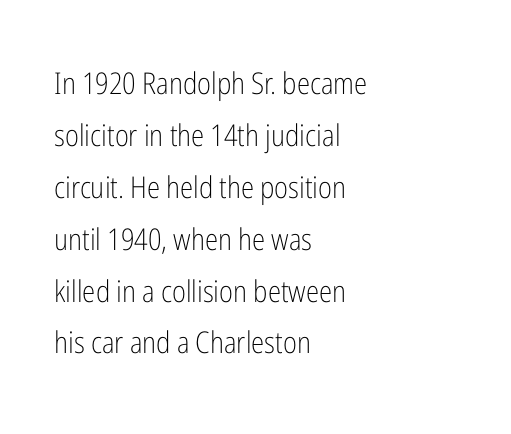
The image shows 30 px light, condensed sans-serif type, upright; set left-aligned, line spacing 1.73x, normal letter spacing, not underlined; low stroke contrast and a medium x-height.
